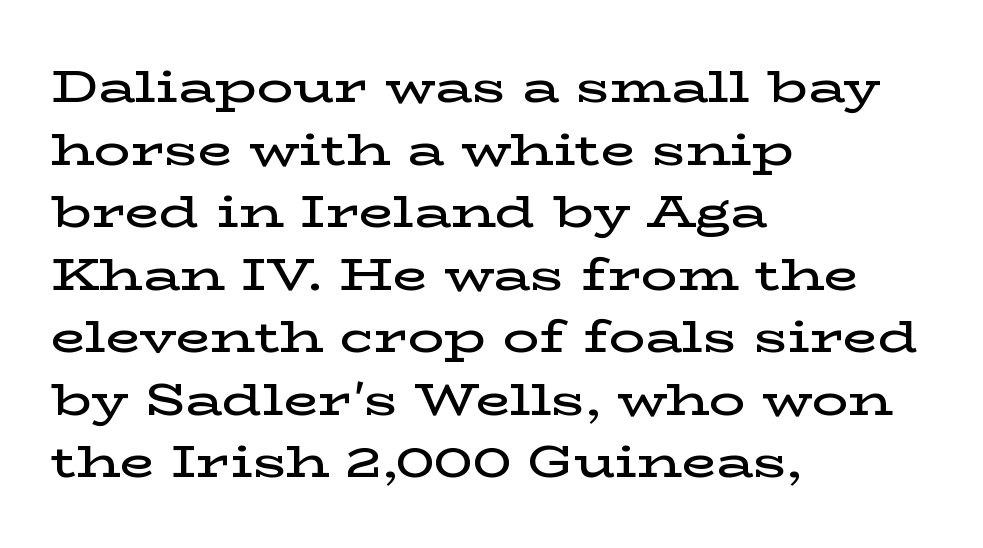
The image shows 45 px semibold, wide serif type, upright; set left-aligned, normal line spacing (1.39x), normal letter spacing, not underlined; low stroke contrast and a medium x-height.
